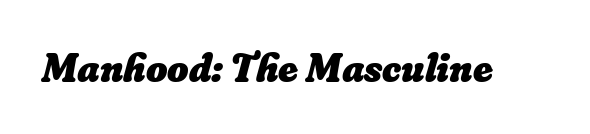
{"bold": "yes", "weight": "heavy", "width": "normal", "stroke_contrast": "low", "x_height": "small", "monospaced": "no", "underline": "no", "letter_spacing": "normal", "letter_spacing_em": 0.0, "glyph_px": 41}
